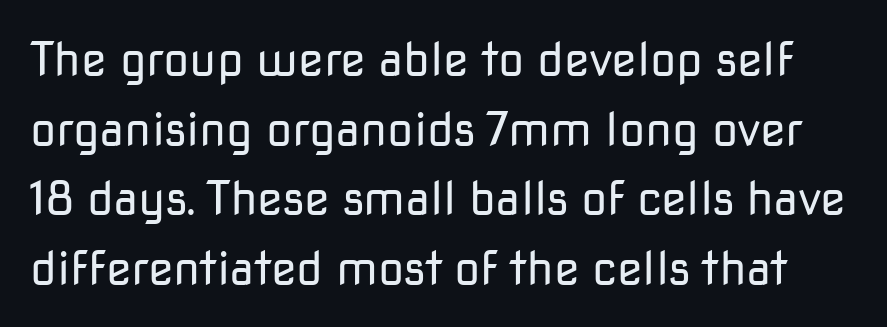
Bare-footed words on every line. Spacing verdict: proportional, widths tailored to each character. Compared with typical paragraphs, the rows here are spaced about the same. The font family rendered here belongs to the sans-serif group. Look at the tracking — it's just the regular setting, nothing added.
